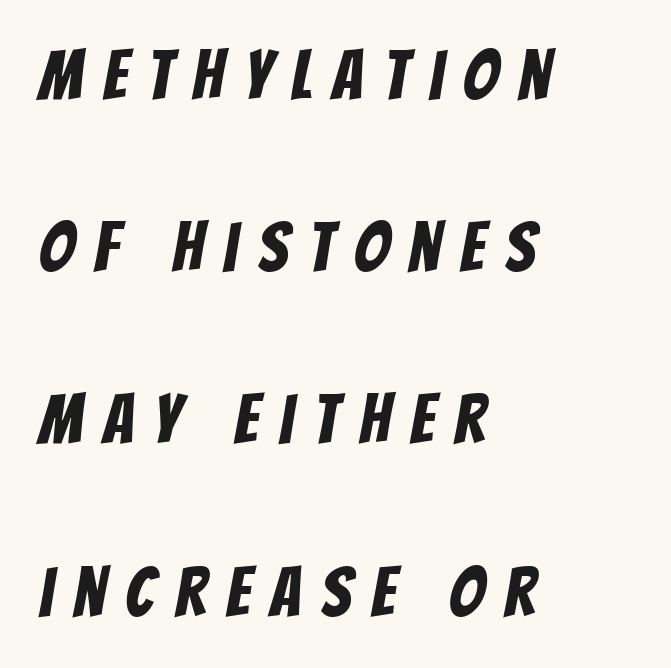
{"serif": "no", "width": "condensed", "stroke_contrast": "low", "x_height": "large", "monospaced": "no", "underline": "no", "align": "left", "line_spacing": "loose", "line_spacing_ratio": 2.46, "letter_spacing": "wide", "letter_spacing_em": 0.29, "glyph_px": 70}
